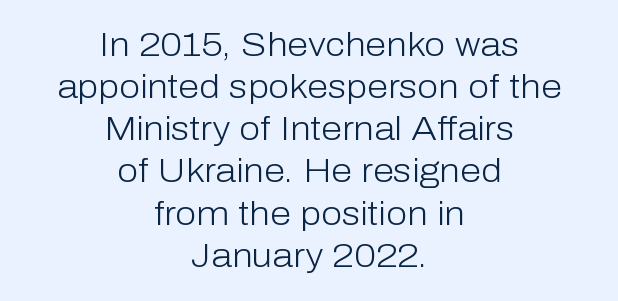
{"serif": "no", "italic": "no", "bold": "no", "weight": "light", "width": "normal", "stroke_contrast": "low", "x_height": "medium", "monospaced": "no", "underline": "no", "align": "center", "line_spacing_ratio": 1.24, "letter_spacing": "normal", "letter_spacing_em": 0.0, "glyph_px": 34}
